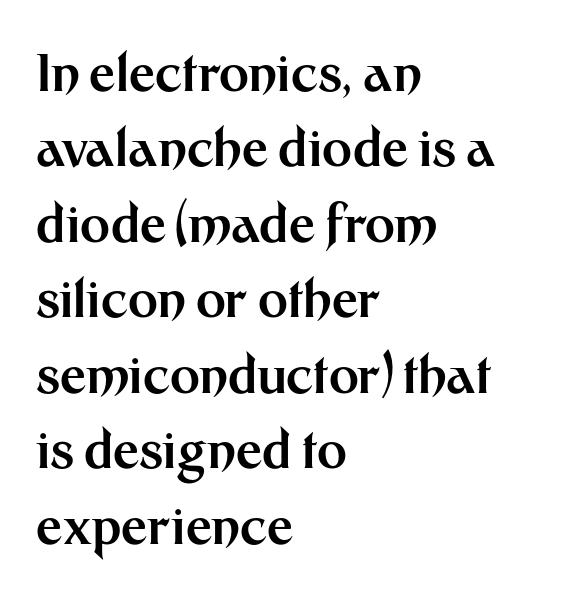
The image shows 51 px bold sans-serif type, upright; set left-aligned, normal line spacing (1.48x), normal letter spacing, not underlined; medium stroke contrast and a medium x-height.
